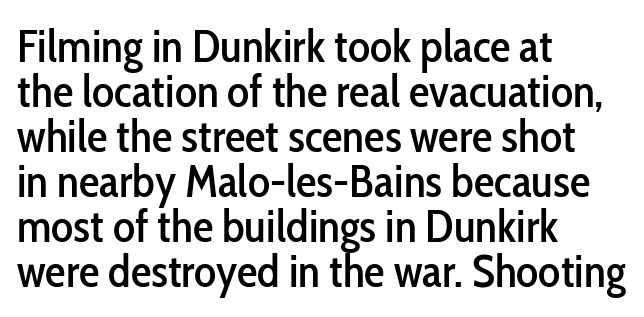
{"serif": "no", "italic": "no", "width": "condensed", "stroke_contrast": "low", "x_height": "medium", "monospaced": "no", "underline": "no", "align": "left", "line_spacing": "tight", "line_spacing_ratio": 0.98, "letter_spacing": "normal", "letter_spacing_em": 0.0, "glyph_px": 46}
